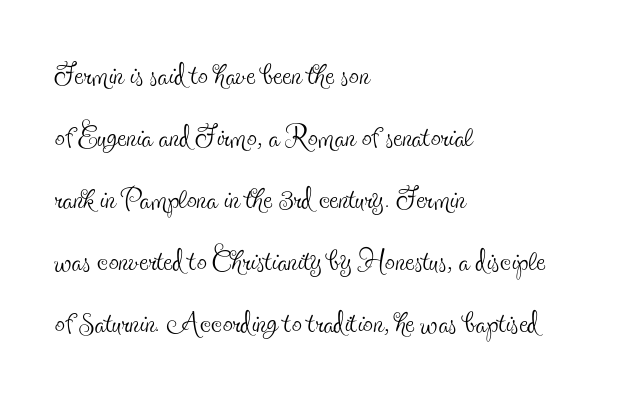
Type style note: has serifs. A typesetter would call this leading conventional body-copy spacing. The letters sit at their default tracking, neither squeezed nor spread.
